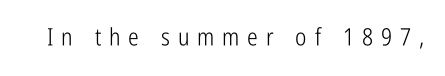
Q: Is the text bold? A: No.
Q: Is the text italic (slanted)? A: No, it is upright.
Q: Is the text underlined? A: No.
Q: Is the spacing between letters normal or unusually wide? A: Unusually wide.
